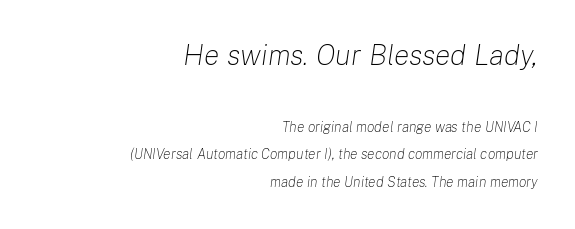
The image shows 29 px light type, italic (leaning right); set right-aligned, loose line spacing (1.98x), normal letter spacing, not underlined; the first (top) block is 2.07x larger; low stroke contrast and a medium x-height.
